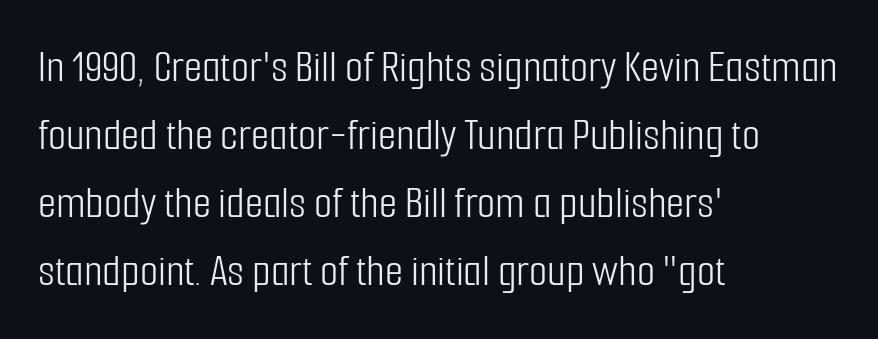
{"serif": "no", "italic": "no", "bold": "no", "weight": "light", "width": "condensed", "stroke_contrast": "low", "x_height": "medium", "monospaced": "no", "underline": "no", "align": "left", "line_spacing": "normal", "line_spacing_ratio": 1.45, "letter_spacing": "normal", "letter_spacing_em": 0.0, "glyph_px": 47}
